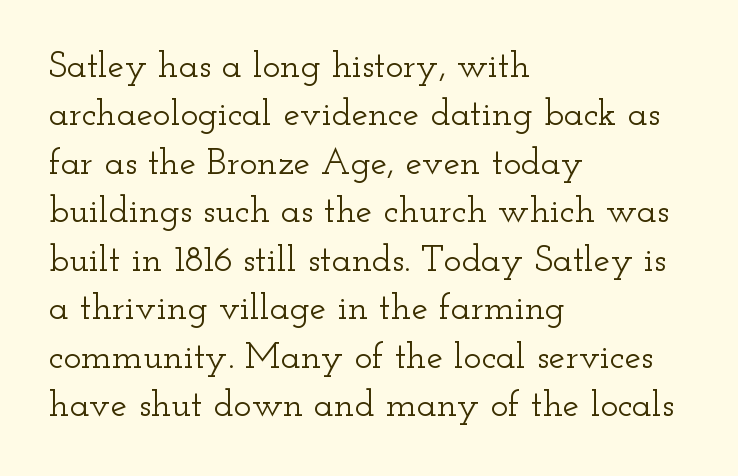
{"serif": "yes", "italic": "no", "width": "wide", "stroke_contrast": "low", "x_height": "small", "monospaced": "no", "underline": "no", "align": "left", "line_spacing": "normal", "line_spacing_ratio": 1.31, "letter_spacing": "normal", "letter_spacing_em": 0.0, "glyph_px": 37}
